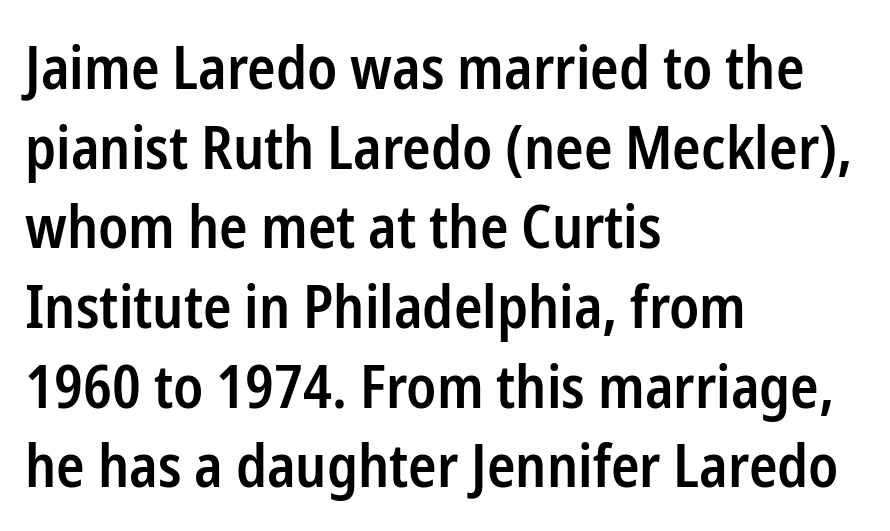
{"serif": "no", "italic": "no", "bold": "semi", "weight": "semibold", "width": "condensed", "stroke_contrast": "low", "x_height": "medium", "monospaced": "no", "underline": "no", "align": "left", "line_spacing": "normal", "line_spacing_ratio": 1.35, "letter_spacing": "normal", "letter_spacing_em": 0.0, "glyph_px": 59}
